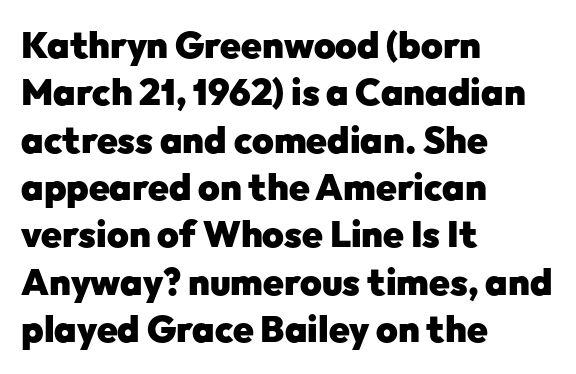
Upright lettering throughout. The typeface chosen for these lines omits serifs. Quick note: interline space is typical. Descender tails drop into unmarked territory.
